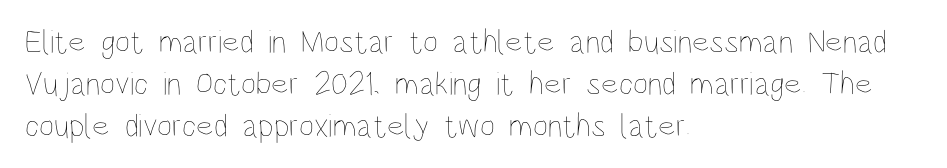
{"italic": "no", "bold": "no", "weight": "thin", "width": "condensed", "stroke_contrast": "low", "x_height": "large", "monospaced": "no", "underline": "no", "align": "left", "line_spacing": "normal", "line_spacing_ratio": 1.27, "letter_spacing": "normal", "letter_spacing_em": 0.0, "glyph_px": 33}
